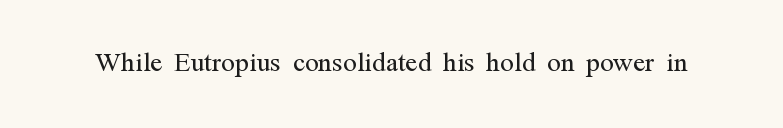
Q: Is the text bold? A: No.
Q: Is the text italic (slanted)? A: No, it is upright.
Q: Is the typeface a serif or a sans-serif typeface? A: Serif.
Q: Is the text underlined? A: No.
Q: Is the spacing between letters normal or unusually wide? A: Normal.
Q: Width (condensed, normal, or wide)? A: Condensed.
Q: Stroke contrast? A: Medium.
Q: x-height? A: Medium.
Q: Monospaced? A: No.
